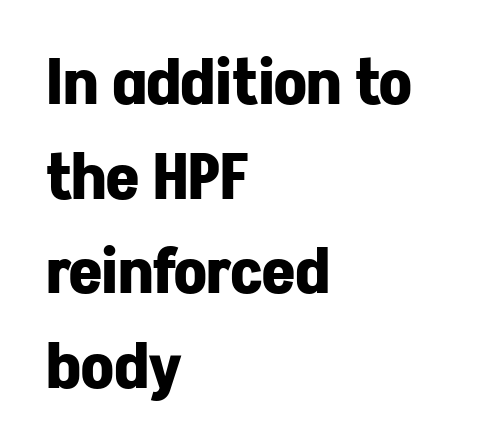
Is this a sans? Yes — the strokes have no serifs. Is the letter spacing exaggerated? No — it looks like the ordinary default. A typesetter would call this leading conventional body-copy spacing. Chunky letters — that's bold for sure. Note the varied advance widths — an 'i' is clearly narrower than an 'm'.
